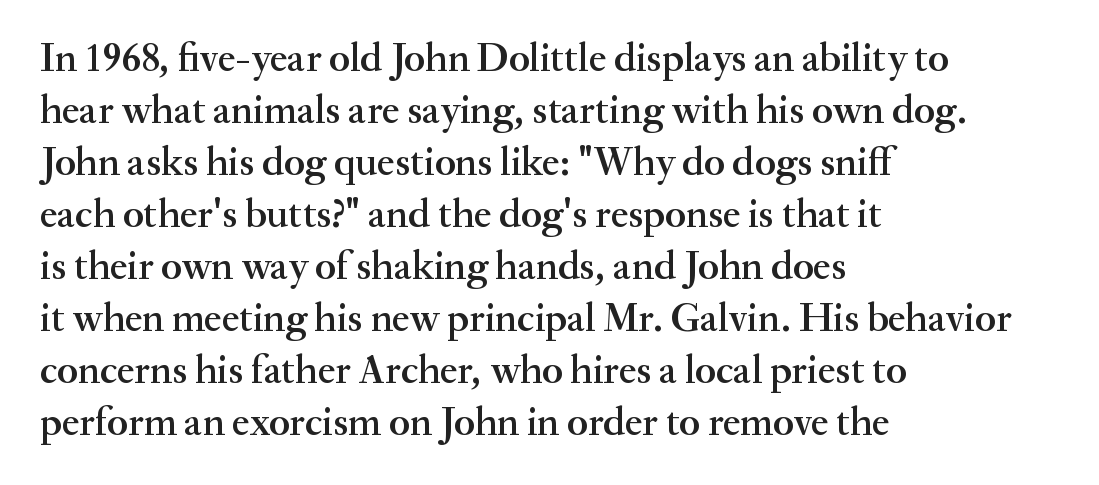
Has an underline been added? It has not. The type is set solid horizontally, with unmodified tracking. Students, this is semibold: more ink than regular, less than bold. The rendering uses a moderate line-height, typical for paragraphs. These lines were composed using upright roman letters.
